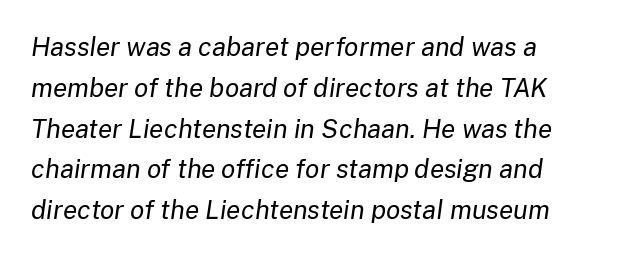
Q: Is the text bold? A: No.
Q: Is the text italic (slanted)? A: Yes, it leans right by about 8 degrees.
Q: Is the text underlined? A: No.
Q: How is the paragraph aligned? A: Left-aligned.
Q: Is the spacing between letters normal or unusually wide? A: Normal.
Q: Is the spacing between lines tight, normal or loose? A: Normal.
